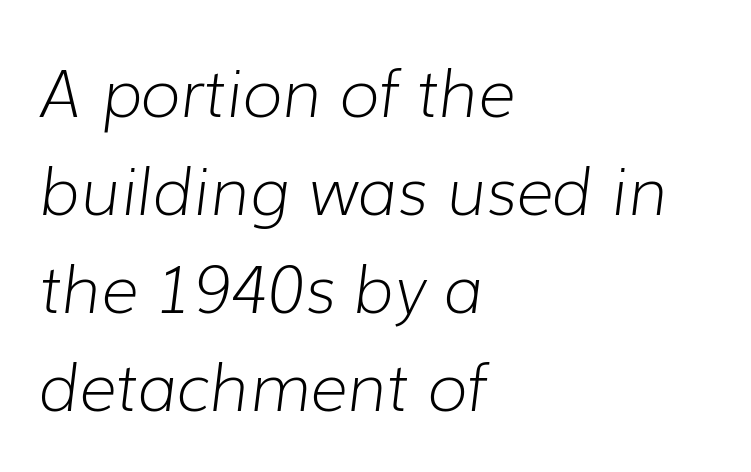
Spacing between characters is what you'd get straight out of the box. Ink coverage per letter is moderate at most. Lines of text with bare space underneath. These lines sit exactly where default settings would place them. Every row of glyphs begins at an identical x-position on the left. Here the designer chose a conventional face with non-uniform glyph widths.
